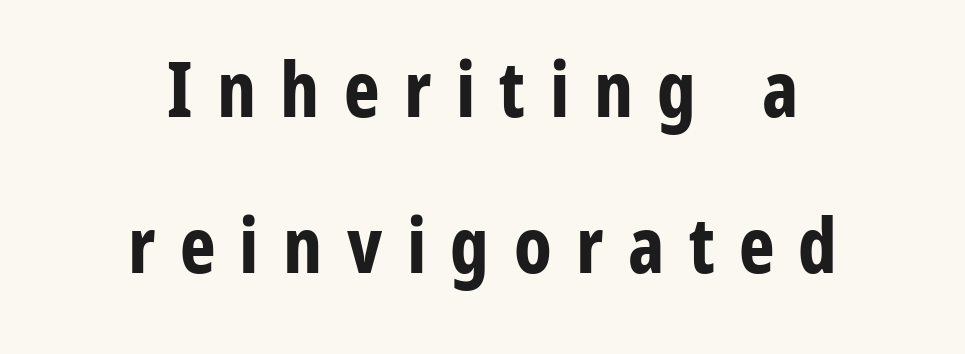
As a designer I'd log this as weight 700, bold. Only glyphs here, with clear space below each row. The passage shown stacks its lines with a broad gap. Looks like regular typesetting: each glyph gets only the width it needs. Characters follow at a spacing far wider than the type designer built in.
